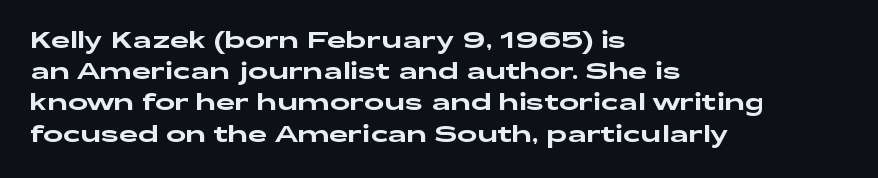
Q: Is the text italic (slanted)? A: No, it is upright.
Q: Is the text underlined? A: No.
Q: How is the paragraph aligned? A: Left-aligned.
Q: Is the spacing between letters normal or unusually wide? A: Normal.
Q: Is the spacing between lines tight, normal or loose? A: Normal.
